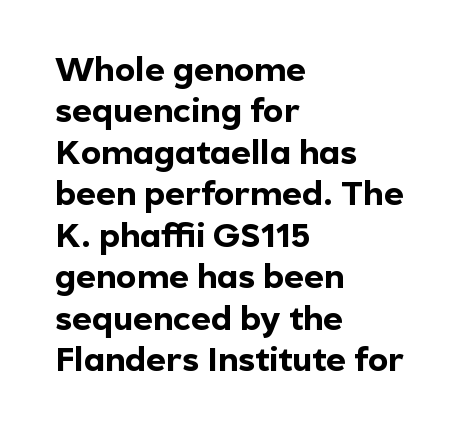
{"serif": "no", "italic": "no", "bold": "yes", "weight": "bold", "width": "normal", "x_height": "medium", "monospaced": "no", "underline": "no", "align": "left", "line_spacing_ratio": 1.22, "letter_spacing": "normal", "letter_spacing_em": 0.0, "glyph_px": 34}
